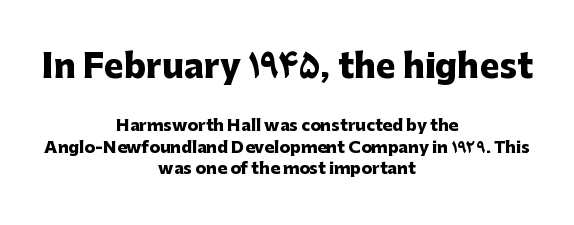
Q: Is the text bold? A: Yes.
Q: Is the text italic (slanted)? A: No, it is upright.
Q: Is the typeface a serif or a sans-serif typeface? A: Sans-serif.
Q: Is the text underlined? A: No.
Q: How is the paragraph aligned? A: Centered.
Q: Is the spacing between letters normal or unusually wide? A: Normal.
Q: Is the spacing between lines tight, normal or loose? A: Normal.
Q: Which block of text is set in a larger size, the first (top) or the second (bottom)? A: The first (top) one.
Q: Width (condensed, normal, or wide)? A: Normal.
Q: Stroke contrast? A: Low.
Q: x-height? A: Medium.
Q: Monospaced? A: No.
